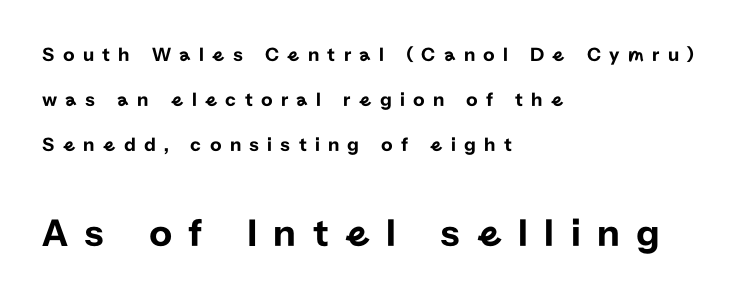
These lines are set flush left with a ragged right edge. Is this a fixed-width face? No — the glyphs have proportional, varying widths. This is roman type, the default non-slanted kind. Is the letter spacing exaggerated? Yes — the characters are pushed far apart.
